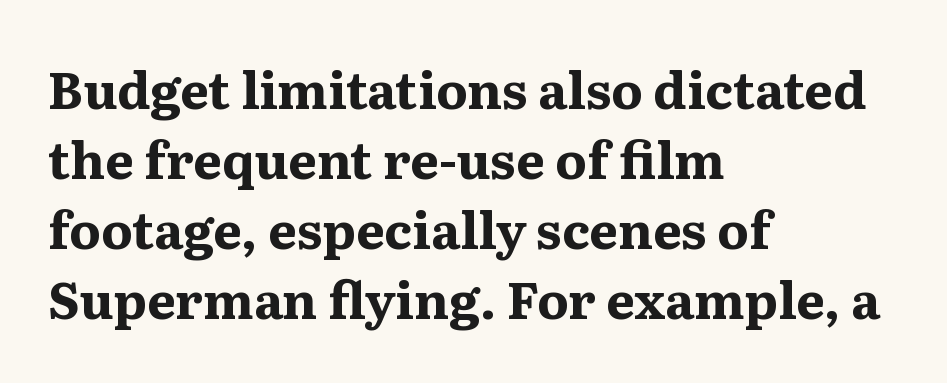
{"serif": "yes", "italic": "no", "bold": "yes", "weight": "bold", "width": "normal", "stroke_contrast": "medium", "x_height": "medium", "monospaced": "no", "underline": "no", "align": "left", "line_spacing": "normal", "line_spacing_ratio": 1.37, "letter_spacing": "normal", "letter_spacing_em": 0.0, "glyph_px": 51}
